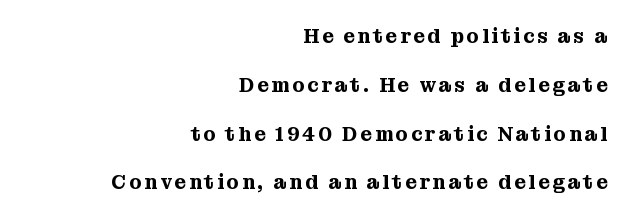
A great deal of white space separates one row of letters from the next. Horizontal alignment here is rightward, an uncommon choice for prose. If you drew a line through each stem, it would be perfectly vertical. Has an underline been added? It has not.
